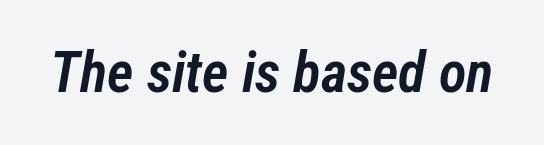
{"italic": "yes", "lean": "right", "slant_degrees": 12, "bold": "semi", "weight": "semibold", "width": "condensed", "stroke_contrast": "low", "x_height": "medium", "monospaced": "no", "underline": "no", "letter_spacing": "normal", "letter_spacing_em": 0.0, "glyph_px": 57}
